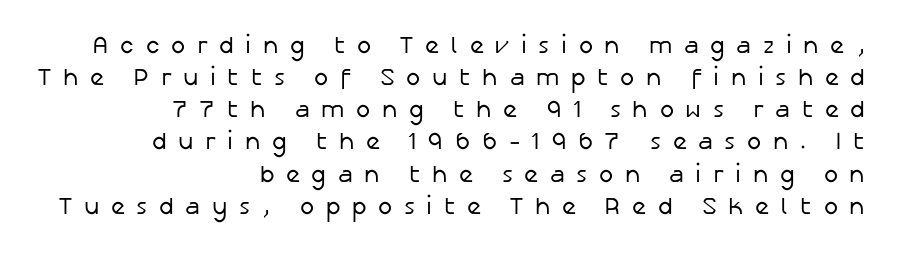
The typesetting does not lean heavy: it is not bold. There is plenty of visible air inserted between adjacent glyphs. Whoever set this chose a conventional vertical rhythm. These lines were composed using upright roman letters. Lines of text with bare space underneath.
